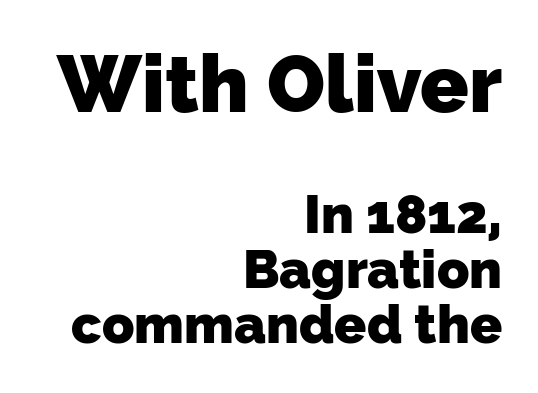
{"serif": "no", "bold": "yes", "weight": "heavy", "width": "normal", "stroke_contrast": "low", "x_height": "medium", "monospaced": "no", "underline": "no", "align": "right", "line_spacing": "tight", "line_spacing_ratio": 1.04, "letter_spacing": "normal", "letter_spacing_em": 0.0, "larger_block": "first", "size_ratio": 1.51, "glyph_px": 80}
